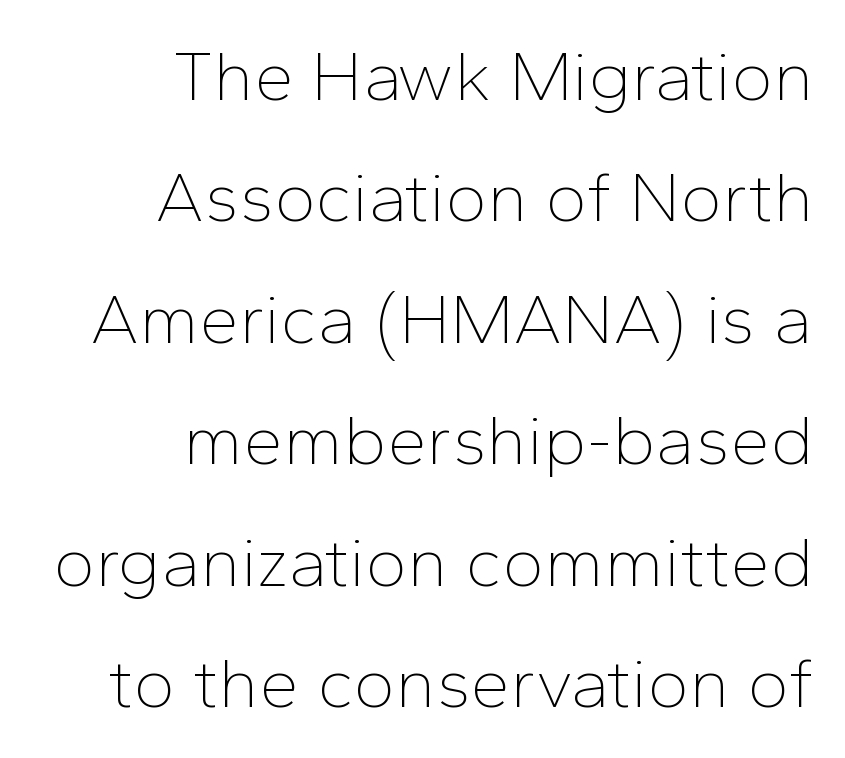
{"serif": "no", "italic": "no", "bold": "no", "weight": "thin", "width": "normal", "stroke_contrast": "low", "x_height": "medium", "monospaced": "no", "underline": "no", "align": "right", "line_spacing_ratio": 1.71, "letter_spacing": "normal", "letter_spacing_em": 0.0, "glyph_px": 71}
